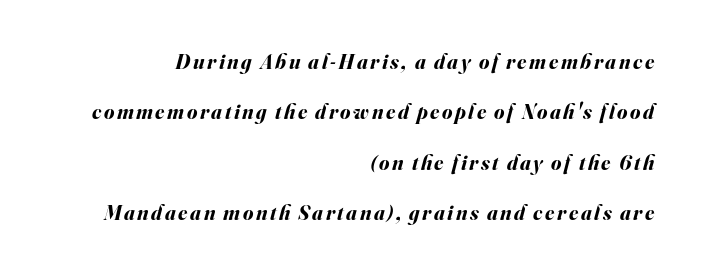
{"italic": "yes", "lean": "right", "slant_degrees": 16, "bold": "yes", "underline": "no", "align": "right", "line_spacing": "loose", "line_spacing_ratio": 2.4, "glyph_px": 21}
